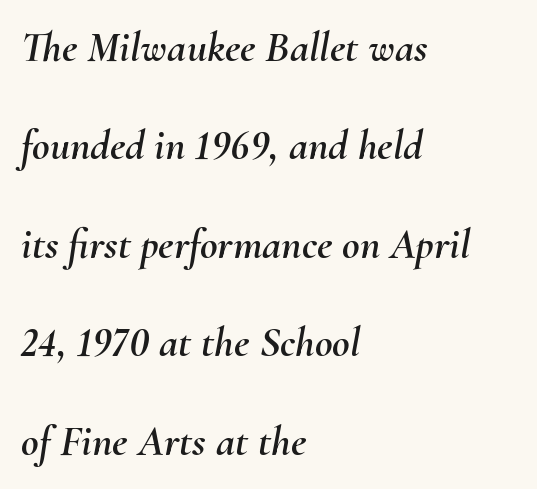
Q: Is the text italic (slanted)? A: Yes, it leans right by about 10 degrees.
Q: Is the text underlined? A: No.
Q: How is the paragraph aligned? A: Left-aligned.
Q: Is the spacing between letters normal or unusually wide? A: Normal.
Q: Is the spacing between lines tight, normal or loose? A: Loose.
Q: Width (condensed, normal, or wide)? A: Normal.
Q: Stroke contrast? A: Medium.
Q: x-height? A: Small.
Q: Monospaced? A: No.
